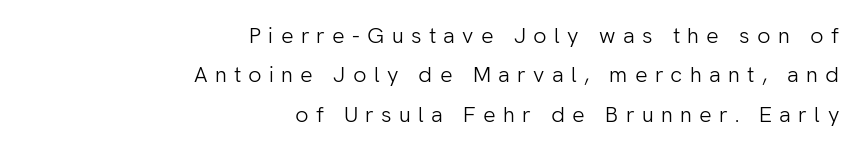
Q: Is the text bold? A: No.
Q: Is the text italic (slanted)? A: No, it is upright.
Q: Is the text underlined? A: No.
Q: How is the paragraph aligned? A: Right-aligned.
Q: Is the spacing between letters normal or unusually wide? A: Unusually wide.
